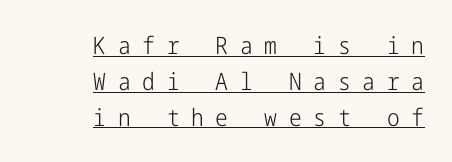
The image shows 24 px text type, upright; set right-aligned, normal line spacing (1.49x), unusually wide letter spacing (+0.49 em), underlined.
